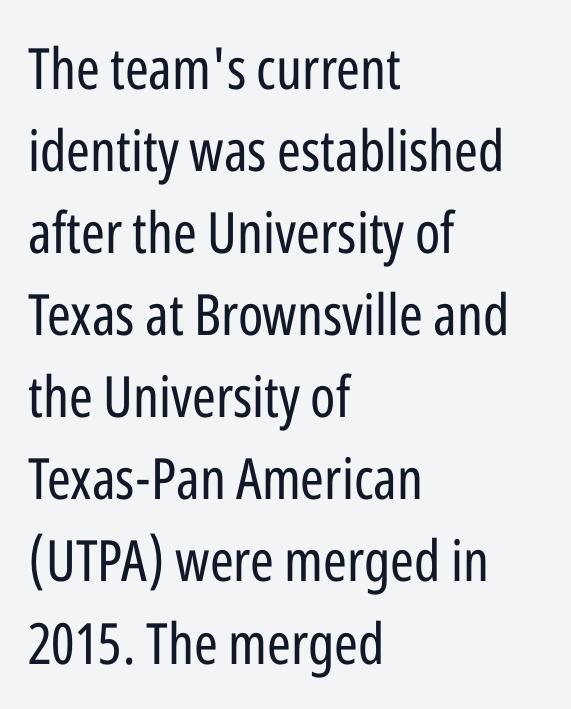
Stems and bowls with no extra thickness — not bold. Compared with typical paragraphs, the rows here are spaced about the same. Is this a fixed-width face? No — the glyphs have proportional, varying widths. The font's upright variant was chosen for this text. Characters follow at the spacing the type designer built in.
